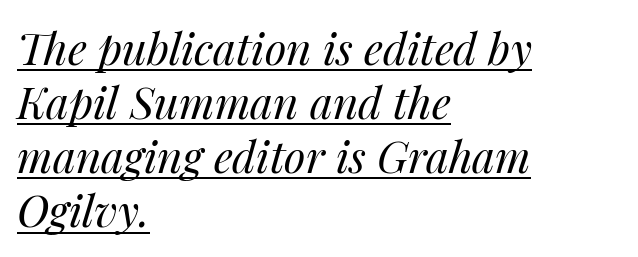
Q: Is the text bold? A: No.
Q: Is the text italic (slanted)? A: Yes, it leans right by about 14 degrees.
Q: Is the text underlined? A: Yes.
Q: How is the paragraph aligned? A: Left-aligned.
Q: Is the spacing between letters normal or unusually wide? A: Normal.
Q: Width (condensed, normal, or wide)? A: Normal.
Q: Stroke contrast? A: Medium.
Q: x-height? A: Medium.
Q: Monospaced? A: No.
